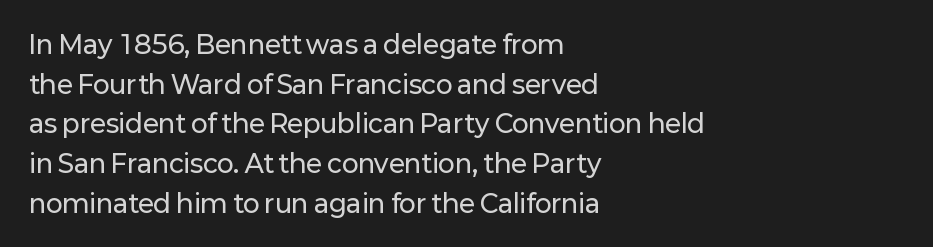
Q: Is the text italic (slanted)? A: No, it is upright.
Q: Is the text underlined? A: No.
Q: How is the paragraph aligned? A: Left-aligned.
Q: Is the spacing between letters normal or unusually wide? A: Normal.
Q: Is the spacing between lines tight, normal or loose? A: Normal.
